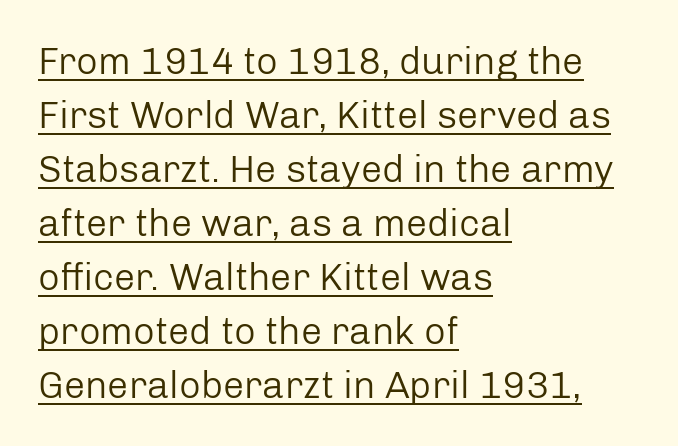
Q: Is the text bold? A: No.
Q: Is the text italic (slanted)? A: No, it is upright.
Q: Is the typeface a serif or a sans-serif typeface? A: Sans-serif.
Q: Is the text underlined? A: Yes.
Q: How is the paragraph aligned? A: Left-aligned.
Q: Is the spacing between letters normal or unusually wide? A: Normal.
Q: Is the spacing between lines tight, normal or loose? A: Normal.
Q: Width (condensed, normal, or wide)? A: Normal.
Q: Stroke contrast? A: Low.
Q: x-height? A: Medium.
Q: Monospaced? A: No.
